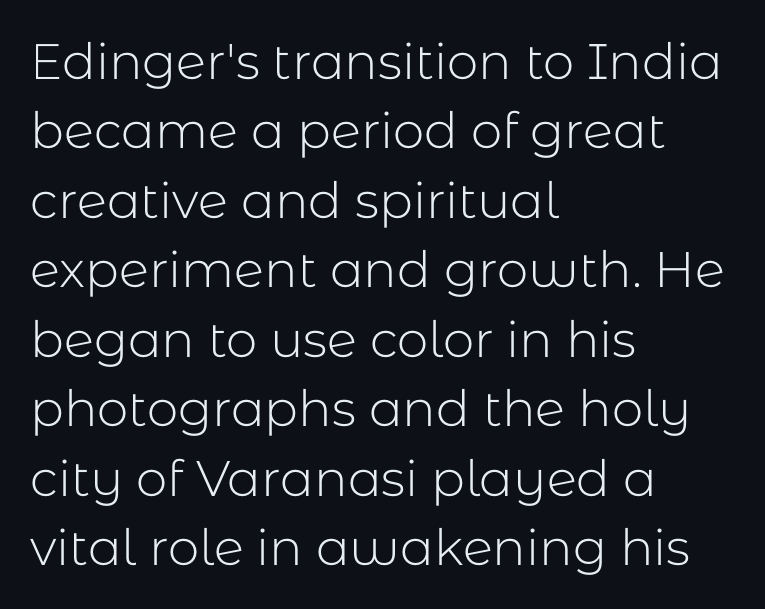
{"serif": "no", "italic": "no", "bold": "no", "weight": "light", "width": "normal", "stroke_contrast": "low", "x_height": "medium", "monospaced": "no", "underline": "no", "align": "left", "line_spacing": "normal", "line_spacing_ratio": 1.39, "letter_spacing": "normal", "letter_spacing_em": 0.0, "glyph_px": 50}
